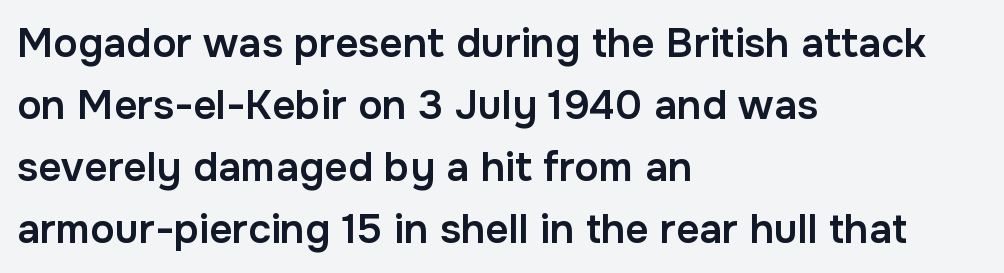
The image shows 41 px semibold sans-serif type, upright; set left-aligned, normal line spacing (1.51x), normal letter spacing, not underlined; low stroke contrast and a medium x-height.
